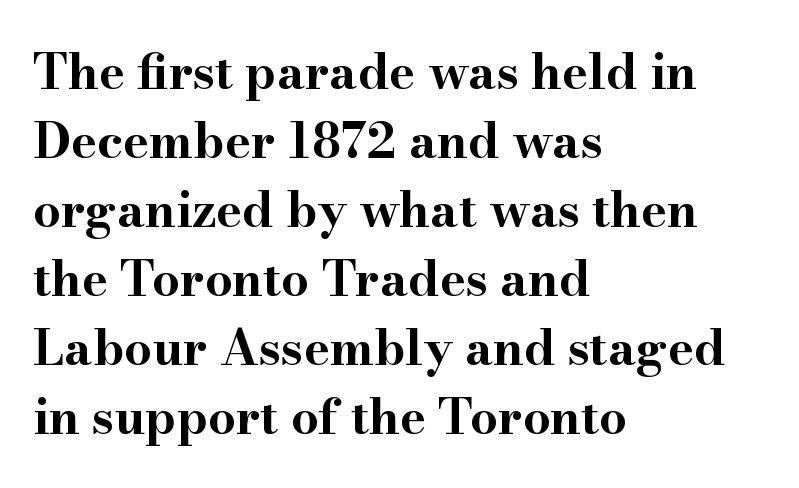
The image shows 49 px bold, wide serif type, upright; set left-aligned, normal line spacing (1.41x), normal letter spacing, not underlined; high stroke contrast and a small x-height.
